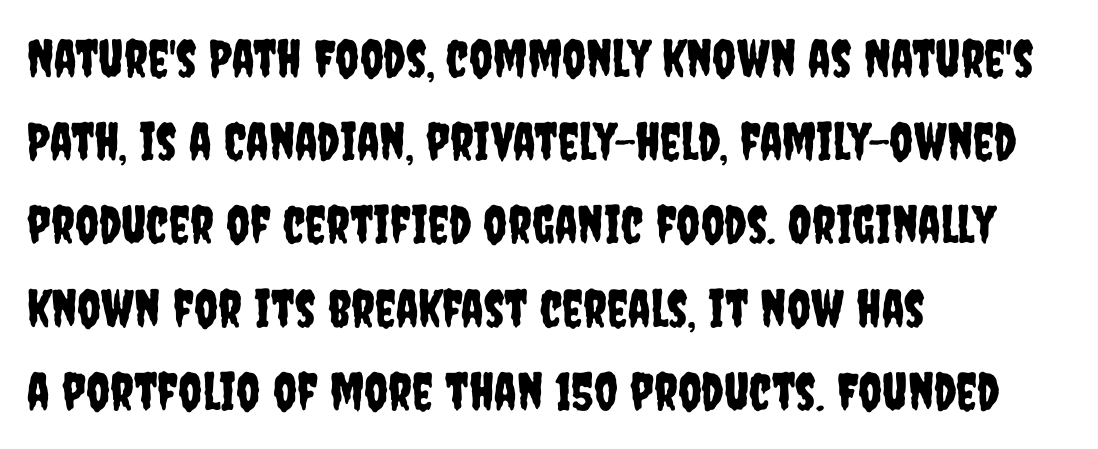
Characters follow at the spacing the type designer built in. The text block is weighted toward the left margin, trailing off unevenly rightward. Any mark beneath the type? The region is blank. When letters stand straight like this, we call the style roman or upright. Nope, no serifs anywhere on these letters.
